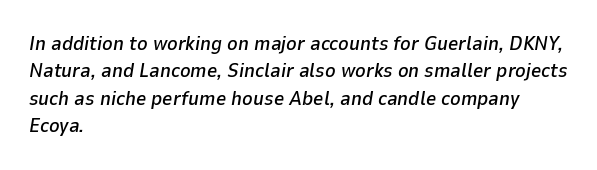
Quick note: underline off. The passage shown has conventional tracking throughout. Is the type slanted? Yes — the strokes lean at a clear angle. The lines are quadded left.
